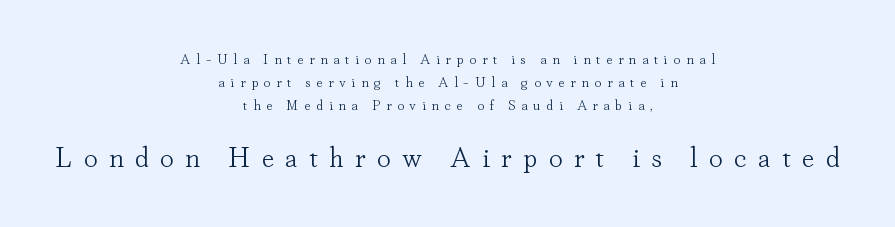
The image shows 28 px light serif type, upright; set centered, normal line spacing (1.65x), unusually wide letter spacing (+0.4 em), not underlined; the second (bottom) block is 2.0x larger; low stroke contrast and a small x-height.
